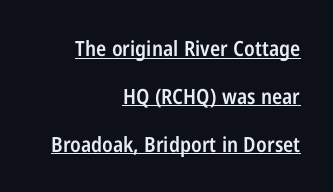
This is the in-between weight designers call semibold or demi. The passage shown is underscored from start to finish. There is no visible air inserted between adjacent glyphs. Successive baselines arrive slowly, with a big drop between each.
